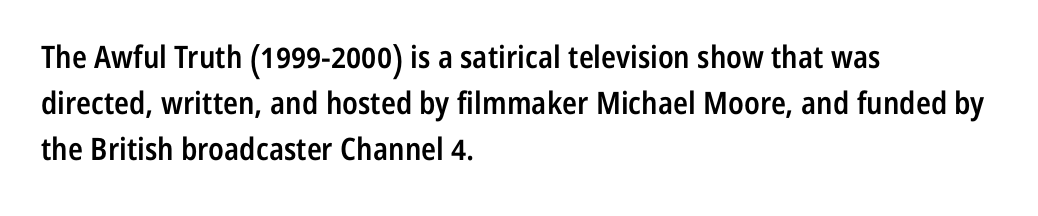
Q: Is the text bold? A: Semi-bold.
Q: Is the text italic (slanted)? A: No, it is upright.
Q: Is the typeface a serif or a sans-serif typeface? A: Sans-serif.
Q: Is the text underlined? A: No.
Q: How is the paragraph aligned? A: Left-aligned.
Q: Is the spacing between letters normal or unusually wide? A: Normal.
Q: Is the spacing between lines tight, normal or loose? A: Normal.
Q: Width (condensed, normal, or wide)? A: Condensed.
Q: Stroke contrast? A: Low.
Q: x-height? A: Medium.
Q: Monospaced? A: No.
